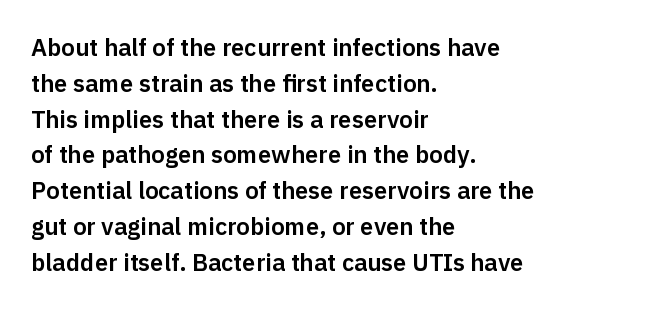
Summary of vertical rhythm: regular, with standard interline spacing. Is the block centered? No — it sits flush against the left margin. Nobody drew a line under any word here. Unlike italic type, these characters show no tilt at all.
